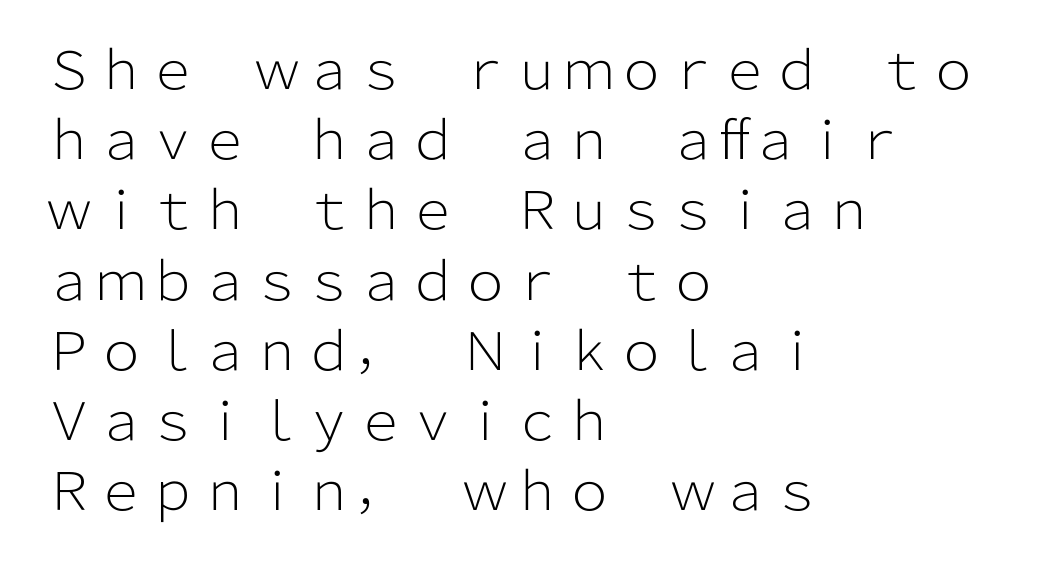
The image shows 52 px light sans-serif type, upright; set left-aligned, normal line spacing (1.35x), normal letter spacing, not underlined; low stroke contrast and a medium x-height.
